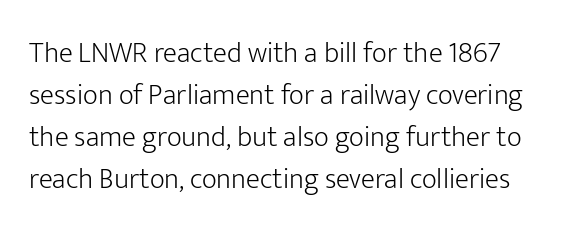
The image shows 29 px light sans-serif type, upright; set normal line spacing (1.45x), normal letter spacing, not underlined; low stroke contrast and a medium x-height.
